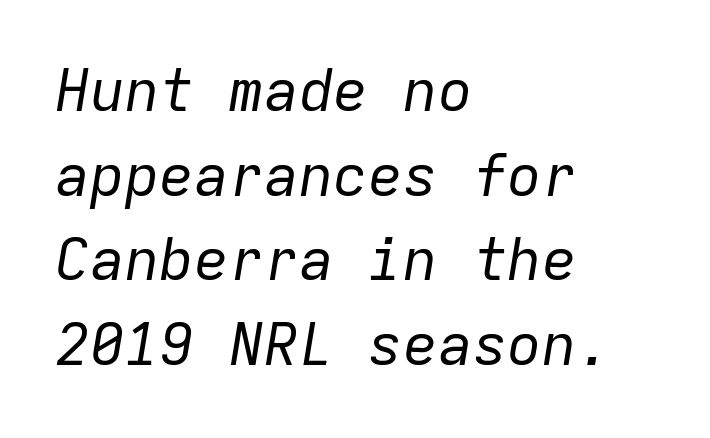
Q: Is the text bold? A: No.
Q: Is the text italic (slanted)? A: Yes, it leans right by about 9 degrees.
Q: Is the text underlined? A: No.
Q: How is the paragraph aligned? A: Left-aligned.
Q: Is the spacing between letters normal or unusually wide? A: Normal.
Q: Is the spacing between lines tight, normal or loose? A: Normal.
Q: Width (condensed, normal, or wide)? A: Normal.
Q: Stroke contrast? A: Low.
Q: x-height? A: Medium.
Q: Monospaced? A: Yes.
